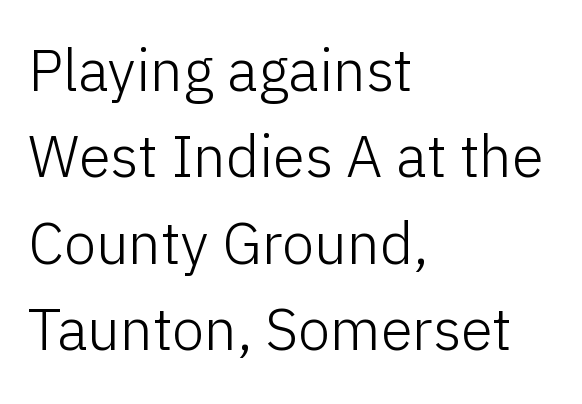
Q: Is the text bold? A: No.
Q: Is the text italic (slanted)? A: No, it is upright.
Q: Is the typeface a serif or a sans-serif typeface? A: Sans-serif.
Q: Is the text underlined? A: No.
Q: How is the paragraph aligned? A: Left-aligned.
Q: Is the spacing between letters normal or unusually wide? A: Normal.
Q: Is the spacing between lines tight, normal or loose? A: Normal.
Q: Width (condensed, normal, or wide)? A: Normal.
Q: Stroke contrast? A: Low.
Q: x-height? A: Medium.
Q: Monospaced? A: No.
